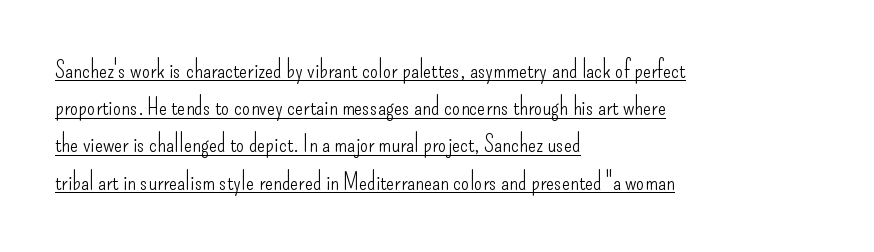
{"italic": "no", "bold": "no", "underline": "yes", "align": "left", "line_spacing": "normal", "line_spacing_ratio": 1.55, "letter_spacing": "normal", "letter_spacing_em": 0.0, "glyph_px": 24}
